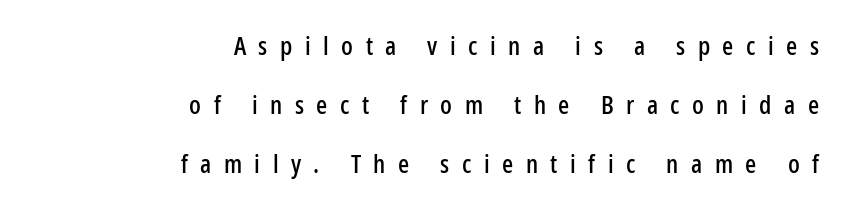
Compared with a flush-left layout, this one pins lines to the opposite, right side. Each row of text sits above clean, open space. If you measured baseline to baseline, you'd find a long distance. You can tell it's not italic because the verticals are truly vertical.
